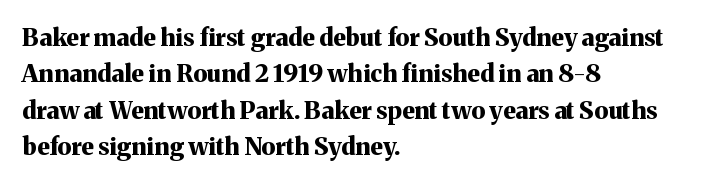
The image shows 24 px bold type, upright; set left-aligned, normal line spacing (1.52x), normal letter spacing, not underlined.
